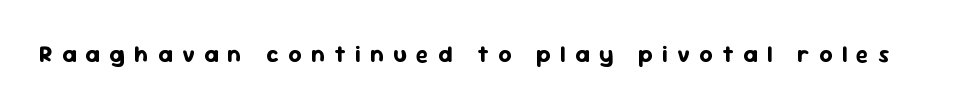
Q: Is the text bold? A: Yes.
Q: Is the text italic (slanted)? A: No, it is upright.
Q: Is the text underlined? A: No.
Q: Is the spacing between letters normal or unusually wide? A: Unusually wide.
